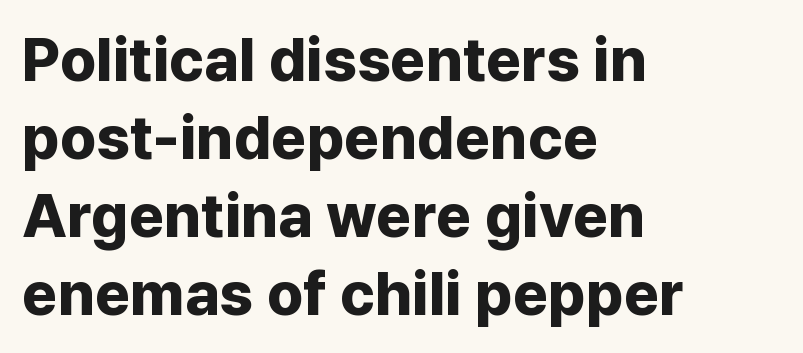
The image shows 61 px bold sans-serif type, upright; set left-aligned, normal line spacing (1.28x), normal letter spacing, not underlined; low stroke contrast and a medium x-height.
